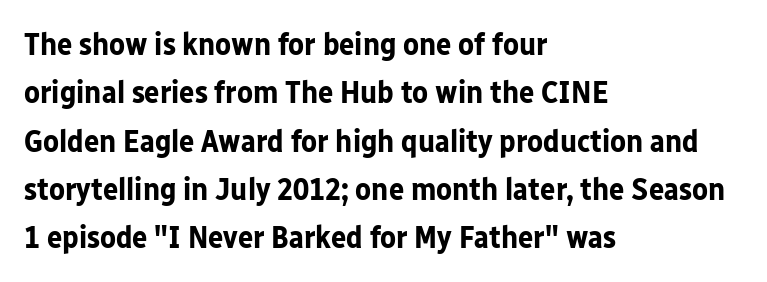
This sample keeps an unexceptional amount of space between lines. Nobody drew a line under any word here. The face used here is rendered with its standard letterfit. The font family rendered here belongs to the sans-serif group.
